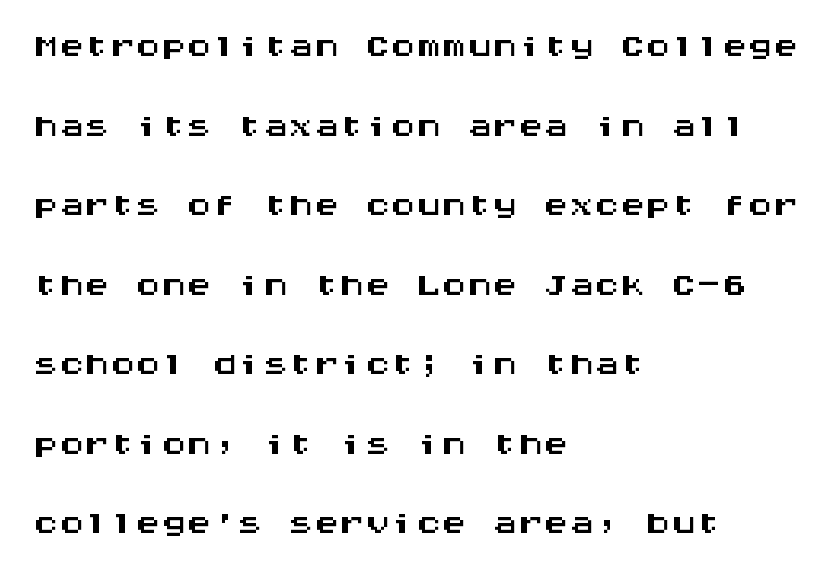
The image shows 51 px wide sans-serif type, upright, monospaced; set left-aligned, normal line spacing (1.56x), normal letter spacing, not underlined; medium stroke contrast and a large x-height.
